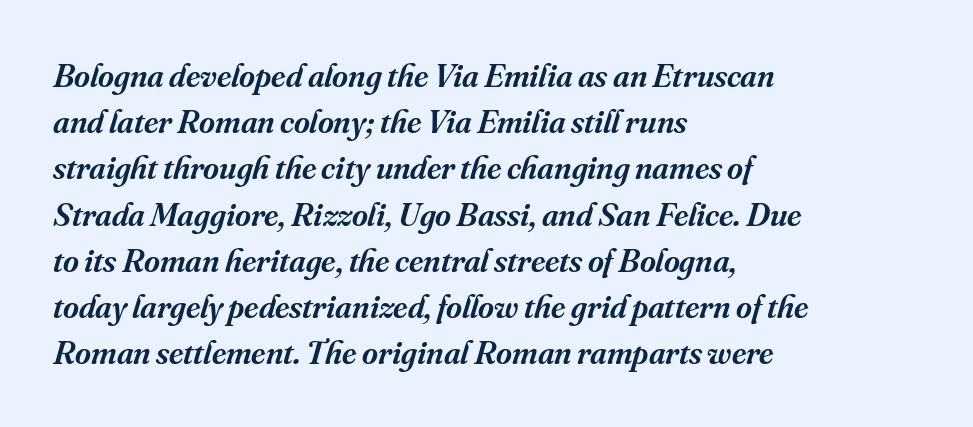
Q: Is the text bold? A: Semi-bold.
Q: Is the text italic (slanted)? A: Yes, it leans right by about 16 degrees.
Q: Is the typeface a serif or a sans-serif typeface? A: Serif.
Q: Is the text underlined? A: No.
Q: How is the paragraph aligned? A: Left-aligned.
Q: Is the spacing between letters normal or unusually wide? A: Normal.
Q: Is the spacing between lines tight, normal or loose? A: Normal.
Q: Width (condensed, normal, or wide)? A: Normal.
Q: Stroke contrast? A: Medium.
Q: x-height? A: Small.
Q: Monospaced? A: No.
